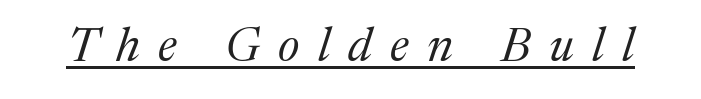
The image shows 48 px regular-weight serif type, italic (leaning right); set unusually wide letter spacing (+0.38 em), underlined; medium stroke contrast and a medium x-height.
